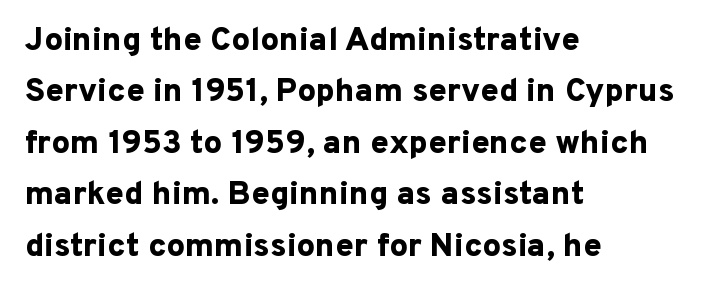
The image shows 33 px bold sans-serif type, upright; set left-aligned, normal line spacing (1.56x), normal letter spacing, not underlined; low stroke contrast and a medium x-height.
